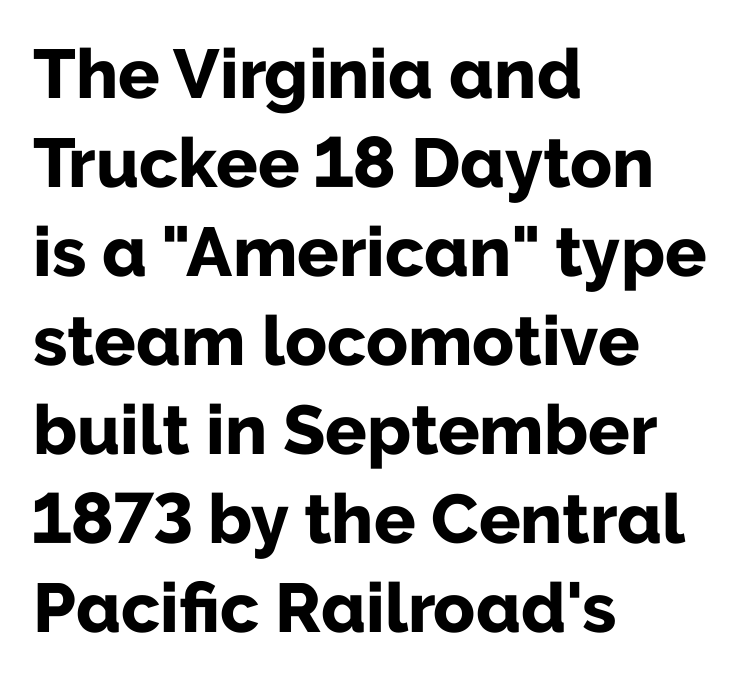
The image shows 69 px bold sans-serif type, upright; set left-aligned, normal line spacing (1.29x), normal letter spacing, not underlined; low stroke contrast and a medium x-height.
